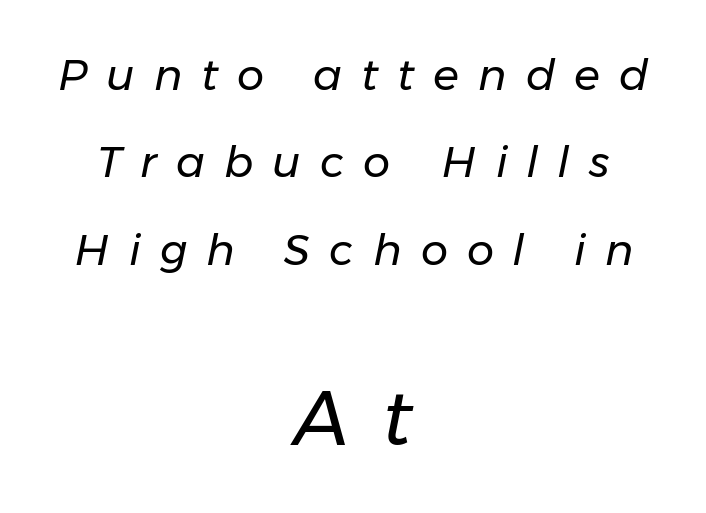
Q: Is the text bold? A: No.
Q: Is the text italic (slanted)? A: Yes, it leans right by about 11 degrees.
Q: Is the text underlined? A: No.
Q: How is the paragraph aligned? A: Centered.
Q: Is the spacing between letters normal or unusually wide? A: Unusually wide.
Q: Is the spacing between lines tight, normal or loose? A: Loose.
Q: Which block of text is set in a larger size, the first (top) or the second (bottom)? A: The second (bottom) one.
Q: Width (condensed, normal, or wide)? A: Normal.
Q: Stroke contrast? A: Low.
Q: x-height? A: Medium.
Q: Monospaced? A: No.
